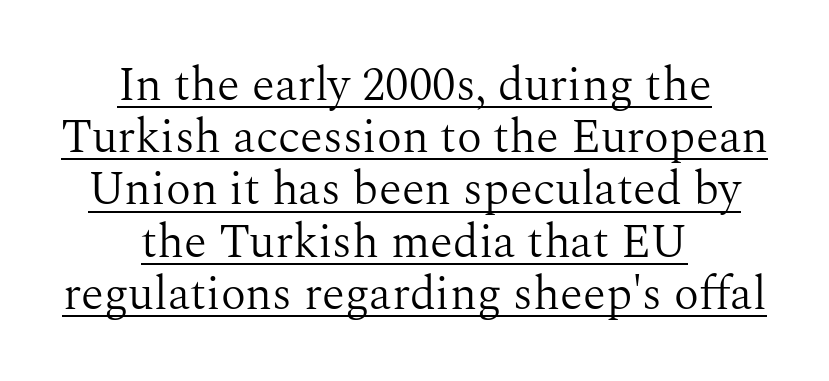
The image shows 47 px light serif type, upright; set centered, tight line spacing (1.11x), normal letter spacing, underlined; medium stroke contrast and a medium x-height.
